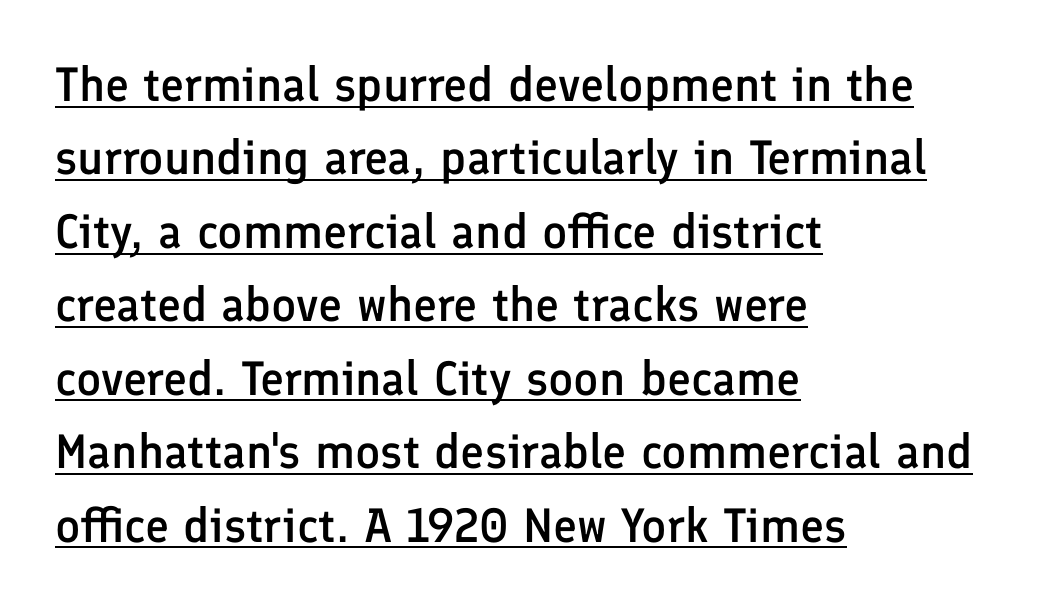
The passage shown is typed in a proportional face where columns would drift. This is sans-serif lettering, the kind often seen on screens and signage. Teacher's note: observe the even left margin — that is flush-left alignment. A somewhat darkened texture: the type is semibold rather than bold.
